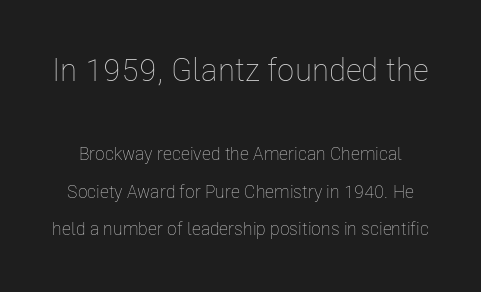
The face used here appears at its bigger size in the upper chunk. This sample has the flowing, uneven cadence of proportional lettering. Leading: increased. The letters look calm and open, with moderate or lighter stems. The passage shown is not underscored anywhere. The specimen reads as upright at a glance.
